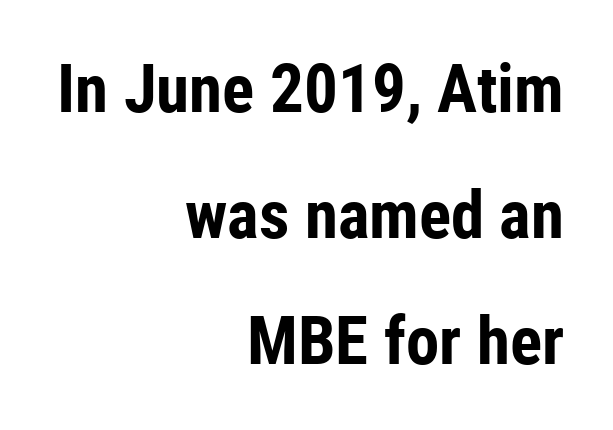
Q: Is the text bold? A: Yes.
Q: Is the text italic (slanted)? A: No, it is upright.
Q: Is the typeface a serif or a sans-serif typeface? A: Sans-serif.
Q: Is the text underlined? A: No.
Q: How is the paragraph aligned? A: Right-aligned.
Q: Is the spacing between letters normal or unusually wide? A: Normal.
Q: Width (condensed, normal, or wide)? A: Condensed.
Q: Stroke contrast? A: Low.
Q: x-height? A: Medium.
Q: Monospaced? A: No.
